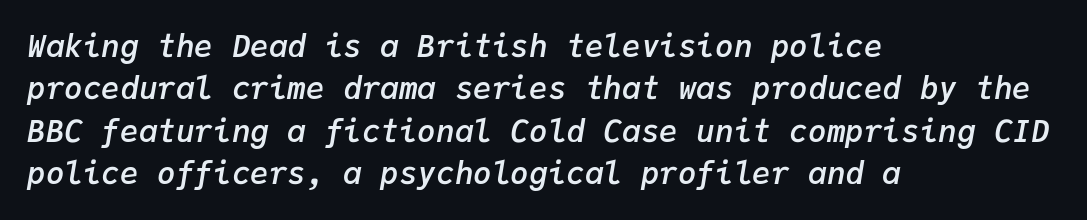
The image shows 31 px semibold type, italic (leaning right), monospaced; set left-aligned, normal line spacing (1.37x), normal letter spacing, not underlined; low stroke contrast and a medium x-height.
